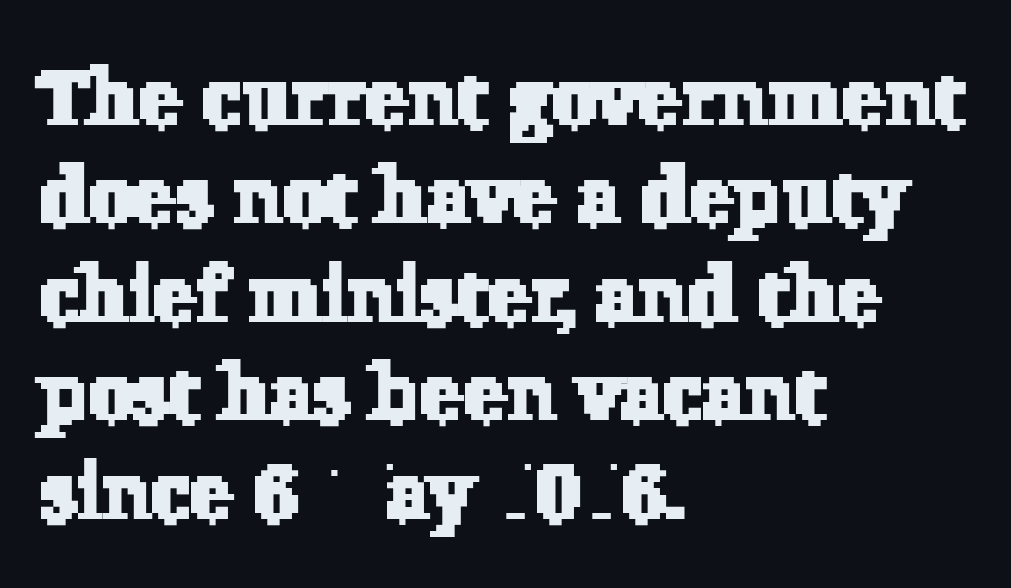
The space directly below the letters is spotless. A typesetter would call this proportional, since set widths differ per character. The face used here is rendered with its standard letterfit. A serif font was chosen for this passage.
